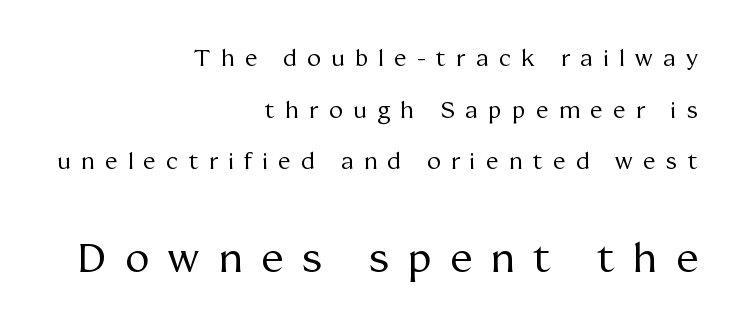
{"serif": "yes", "italic": "no", "bold": "no", "weight": "regular", "width": "normal", "stroke_contrast": "medium", "x_height": "medium", "monospaced": "no", "underline": "no", "align": "right", "line_spacing": "loose", "line_spacing_ratio": 2.25, "letter_spacing": "wide", "letter_spacing_em": 0.46, "larger_block": "second", "size_ratio": 1.78, "glyph_px": 41}
